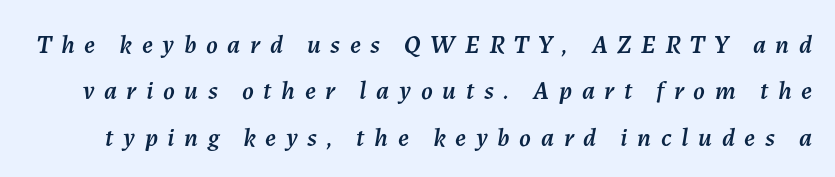
The image shows 26 px text type, italic (leaning right); set line spacing 1.78x, unusually wide letter spacing (+0.37 em), not underlined.
